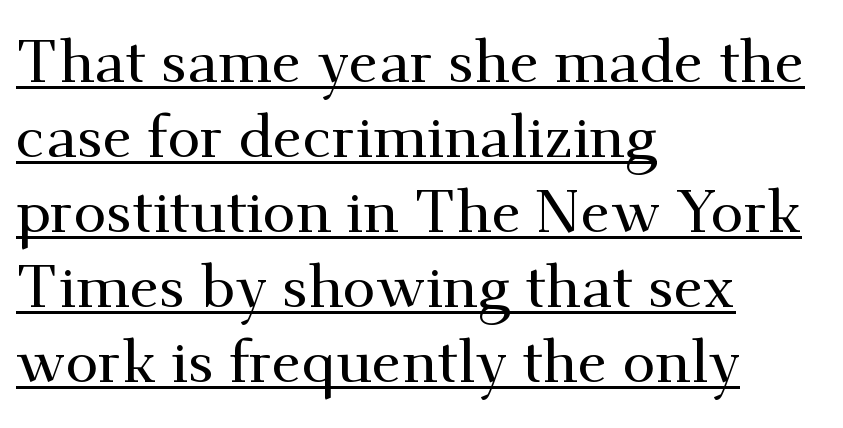
The image shows 60 px serif type, upright; set left-aligned, normal line spacing (1.25x), normal letter spacing, underlined; medium stroke contrast and a small x-height.
